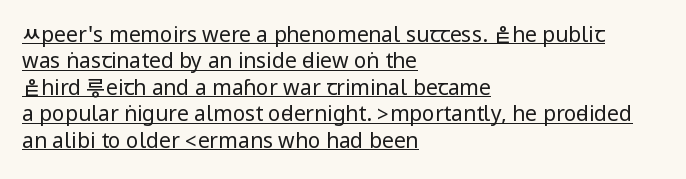
This sample is left-justified, so line endings fall wherever the words run out. How would I describe the line gaps? Plain and ordinary. A typesetter would call this zero additional tracking. Italic? Not at all — the glyphs are vertical. Heft: none added — not bold. Honestly, the underline is the first thing you notice here.
